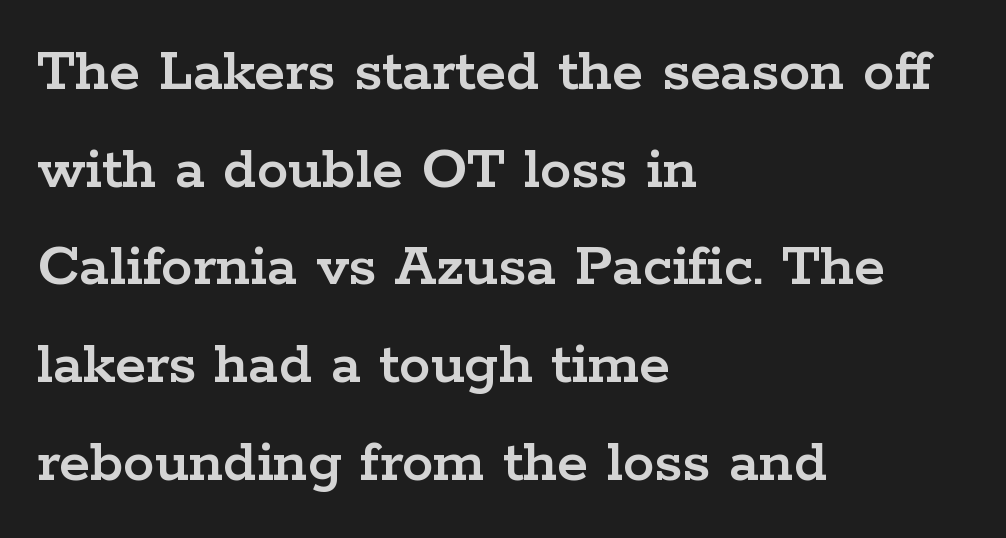
A student would call this left alignment; a typographer would say flush left, rag right. Nobody touched the tracking dial on this one. A typesetter would call this leading conventional body-copy spacing. Is there any slant? The stems are plumb. Any mark beneath the type? The region is blank. Check where the strokes stop: tiny serifs finish them off.
